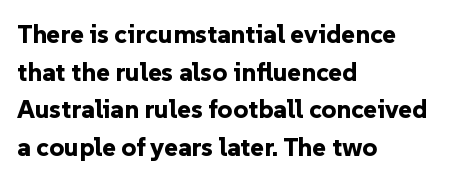
On the weight axis this lands at bold, roughly 700. Words float on clear page, feet unadorned. Interline gaps are of average width in this sample. The rendering keeps characters at their native spacing. In terms of posture, this sample is upright.
